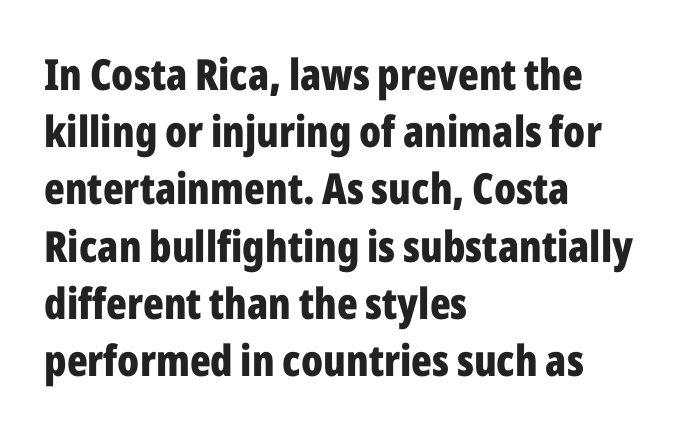
Q: Is the text bold? A: Yes.
Q: Is the text italic (slanted)? A: No, it is upright.
Q: Is the typeface a serif or a sans-serif typeface? A: Sans-serif.
Q: Is the text underlined? A: No.
Q: How is the paragraph aligned? A: Left-aligned.
Q: Is the spacing between letters normal or unusually wide? A: Normal.
Q: Is the spacing between lines tight, normal or loose? A: Normal.
Q: Width (condensed, normal, or wide)? A: Condensed.
Q: Stroke contrast? A: Low.
Q: x-height? A: Medium.
Q: Monospaced? A: No.
